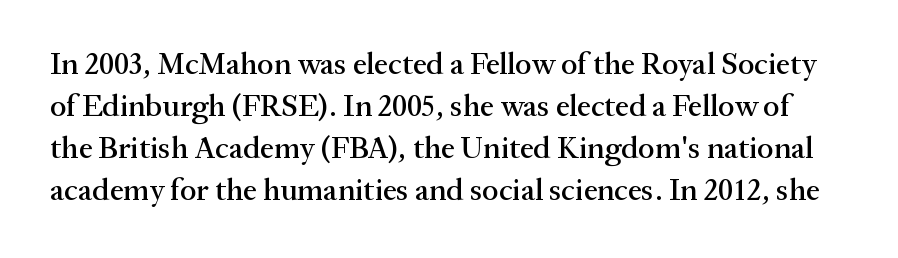
The image shows 31 px serif type, upright; set normal line spacing (1.35x), normal letter spacing, not underlined; medium stroke contrast and a medium x-height.
